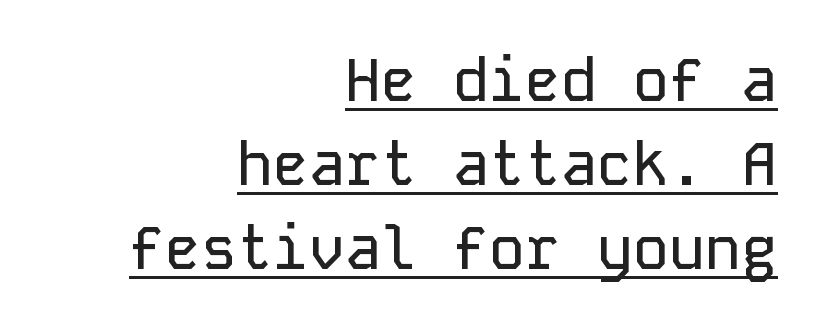
The image shows 60 px sans-serif type, upright, monospaced; set right-aligned, normal line spacing (1.4x), normal letter spacing, underlined; low stroke contrast and a medium x-height.
